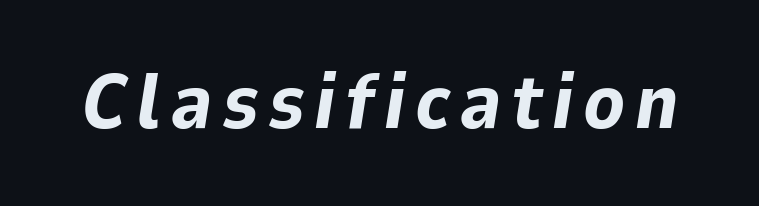
{"italic": "yes", "lean": "right", "slant_degrees": 9, "bold": "yes", "weight": "bold", "width": "normal", "stroke_contrast": "low", "x_height": "medium", "monospaced": "no", "underline": "no", "glyph_px": 77}
